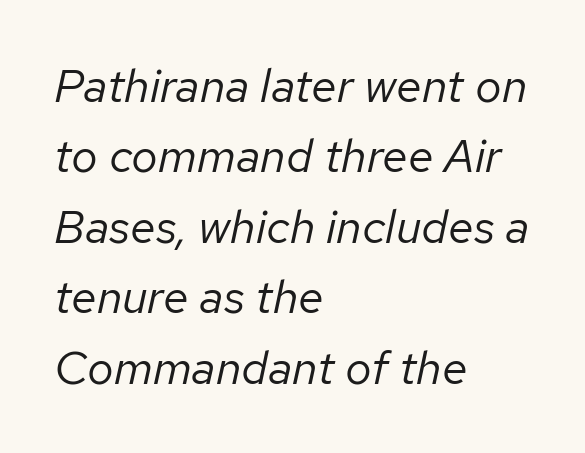
{"italic": "yes", "lean": "right", "slant_degrees": 12, "bold": "no", "weight": "regular", "width": "normal", "stroke_contrast": "low", "x_height": "medium", "monospaced": "no", "underline": "no", "align": "left", "line_spacing": "normal", "line_spacing_ratio": 1.5, "letter_spacing": "normal", "letter_spacing_em": 0.0, "glyph_px": 47}
